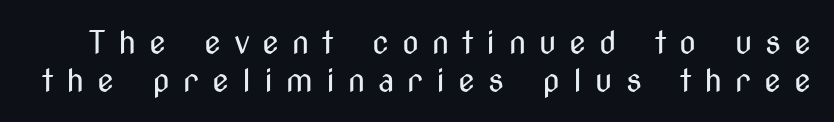
Weight: regular or lighter. Each letter keeps its own natural width here, so spacing adapts to shape. No word sits above an underline. Upright lettering throughout. Is this a sans? Yes — the strokes have no serifs.
